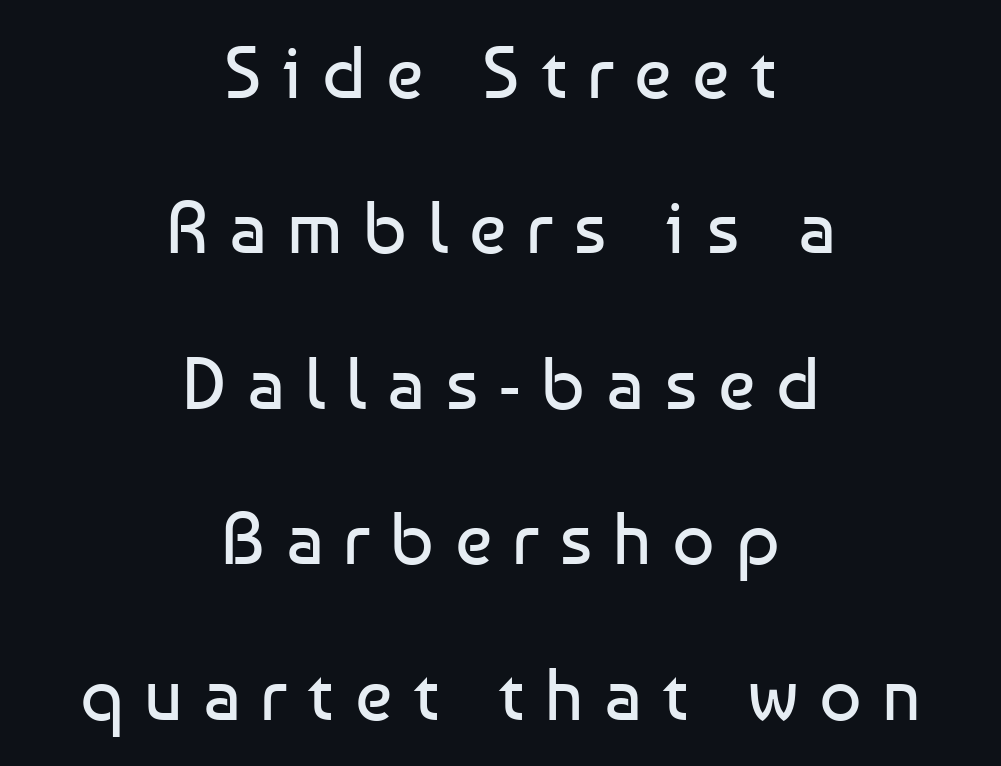
Q: Is the text bold? A: No.
Q: Is the text italic (slanted)? A: No, it is upright.
Q: Is the typeface a serif or a sans-serif typeface? A: Sans-serif.
Q: Is the text underlined? A: No.
Q: How is the paragraph aligned? A: Centered.
Q: Is the spacing between letters normal or unusually wide? A: Unusually wide.
Q: Is the spacing between lines tight, normal or loose? A: Loose.
Q: Width (condensed, normal, or wide)? A: Normal.
Q: Stroke contrast? A: Low.
Q: x-height? A: Medium.
Q: Monospaced? A: No.
